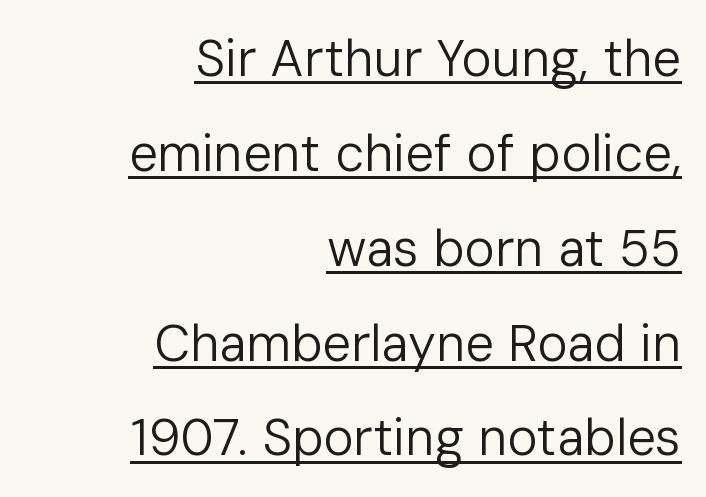
Q: Is the text bold? A: No.
Q: Is the text italic (slanted)? A: No, it is upright.
Q: Is the typeface a serif or a sans-serif typeface? A: Sans-serif.
Q: Is the text underlined? A: Yes.
Q: How is the paragraph aligned? A: Right-aligned.
Q: Is the spacing between letters normal or unusually wide? A: Normal.
Q: Width (condensed, normal, or wide)? A: Normal.
Q: Stroke contrast? A: Low.
Q: x-height? A: Medium.
Q: Monospaced? A: No.
